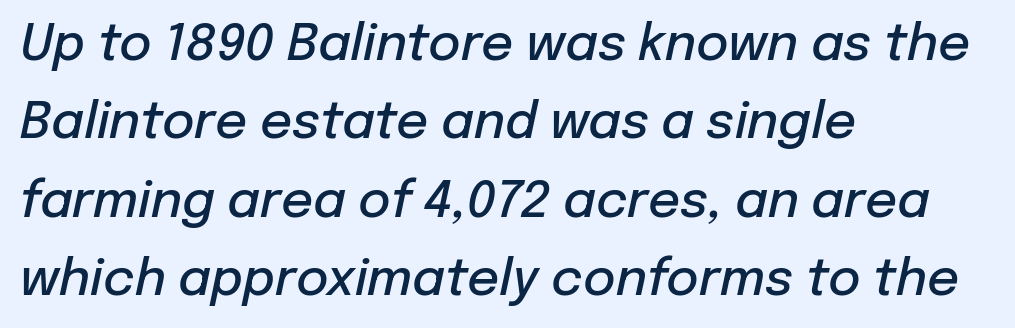
{"italic": "yes", "lean": "right", "slant_degrees": 12, "bold": "semi", "weight": "semibold", "width": "normal", "stroke_contrast": "low", "x_height": "medium", "monospaced": "no", "underline": "no", "align": "left", "line_spacing": "normal", "line_spacing_ratio": 1.57, "letter_spacing": "normal", "letter_spacing_em": 0.0, "glyph_px": 50}
